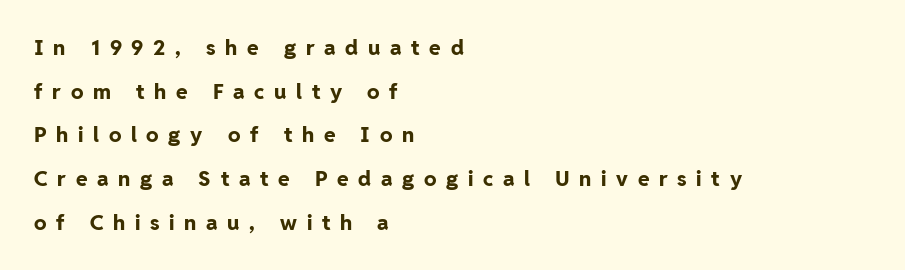
{"italic": "no", "bold": "yes", "underline": "no", "align": "left", "line_spacing": "loose", "line_spacing_ratio": 2.08, "letter_spacing": "wide", "letter_spacing_em": 0.46, "glyph_px": 21}
